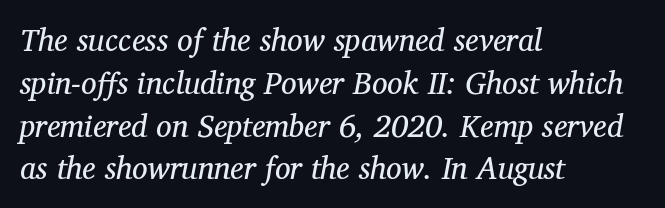
Is the type heavy? It reads as light-to-regular instead. The whole block is typeset with a tilt. How are the letters spaced? Ordinarily, with no added tracking. A typesetter would label this face a serif. This sample has the flowing, uneven cadence of proportional lettering.
